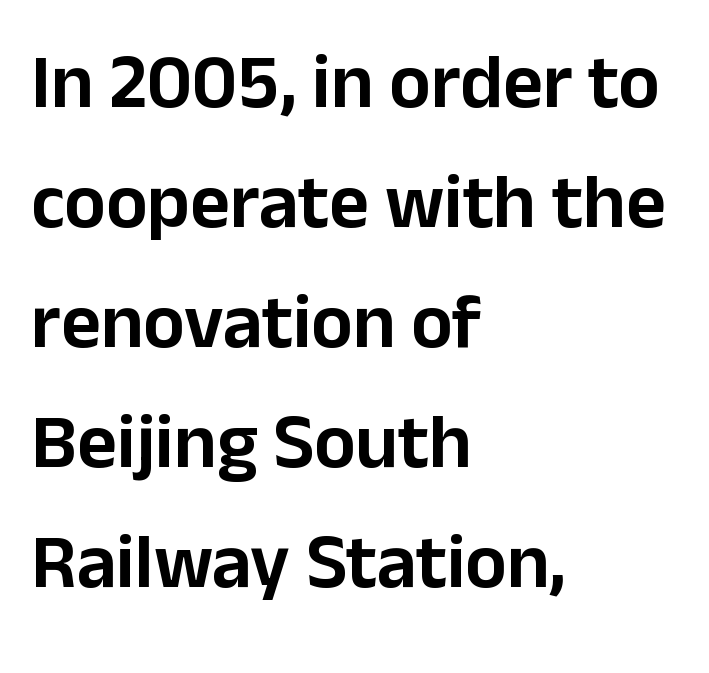
Serifs: no, the terminals of the letterforms are clean. Look at the tracking — it's just the regular setting, nothing added. Horizontally, the lines are justified to the leading edge only. Nope, not italic — everything's standing straight. Check the space under the baseline: it is left empty. If you measured baseline to baseline, you'd find a middling distance.
